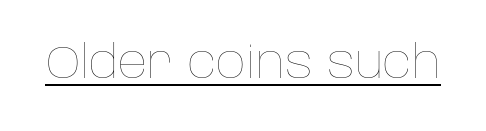
Standard letterfit; no display-style spreading of the glyphs. Stems here are at most as thick as an everyday book face. Each letter keeps its own natural width here, so spacing adapts to shape. What decoration does the sample have? An underline. Ordinary non-slanted type is in use.
